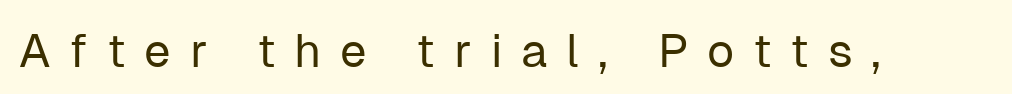
Q: Is the text bold? A: No.
Q: Is the text italic (slanted)? A: No, it is upright.
Q: Is the typeface a serif or a sans-serif typeface? A: Sans-serif.
Q: Is the text underlined? A: No.
Q: Is the spacing between letters normal or unusually wide? A: Unusually wide.
Q: Width (condensed, normal, or wide)? A: Normal.
Q: Stroke contrast? A: Low.
Q: x-height? A: Medium.
Q: Monospaced? A: No.
